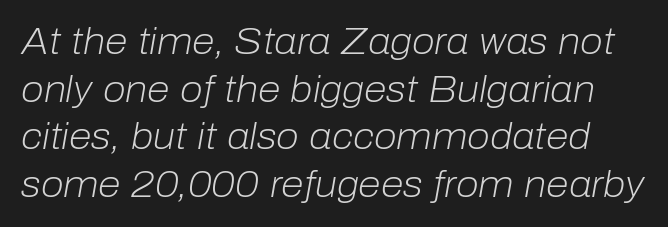
The image shows 37 px light type, italic (leaning right); set normal line spacing (1.29x), normal letter spacing, not underlined; low stroke contrast and a medium x-height.
